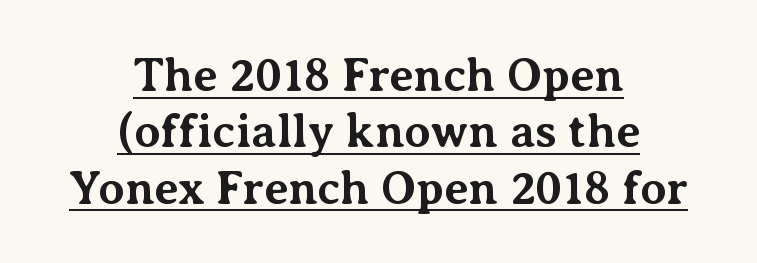
{"serif": "yes", "italic": "no", "bold": "yes", "weight": "bold", "width": "normal", "stroke_contrast": "medium", "x_height": "medium", "monospaced": "no", "underline": "yes", "align": "center", "line_spacing_ratio": 1.2, "letter_spacing": "normal", "letter_spacing_em": 0.0, "glyph_px": 47}
